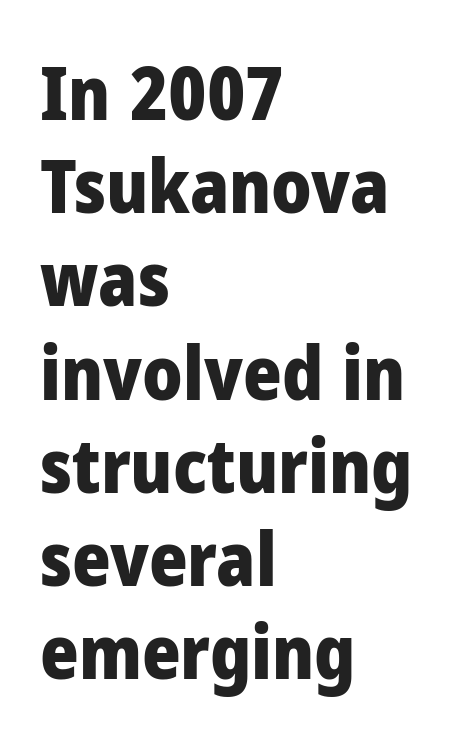
{"serif": "no", "italic": "no", "bold": "yes", "weight": "heavy", "width": "normal", "stroke_contrast": "low", "x_height": "medium", "monospaced": "no", "underline": "no", "align": "left", "line_spacing": "normal", "line_spacing_ratio": 1.26, "letter_spacing": "normal", "letter_spacing_em": 0.0, "glyph_px": 74}
